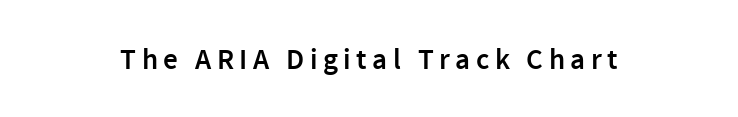
The passage shown is typed in a proportional face where columns would drift. The words here are not underlined. A somewhat darkened texture: the type is semibold rather than bold. A typesetter would label this face a sans.
